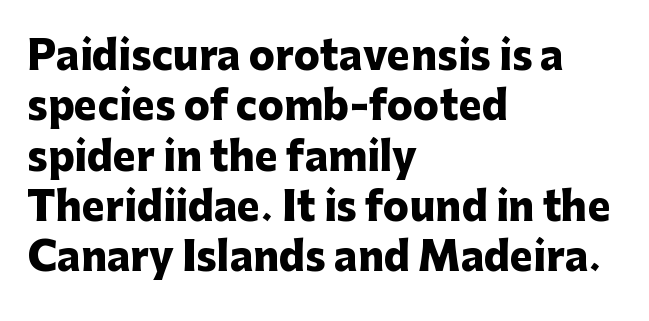
The image shows 39 px heavy sans-serif type, upright; set left-aligned, normal line spacing (1.29x), normal letter spacing, not underlined; low stroke contrast and a medium x-height.
